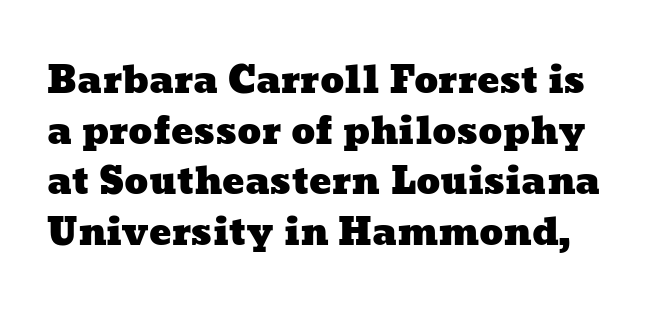
The letters advance in unequal steps, a hallmark of proportional type. If you measured baseline to baseline, you'd find a middling distance. Any mark beneath the type? The region is blank. Students, note that the glyphs here touch the page at normal intervals.
